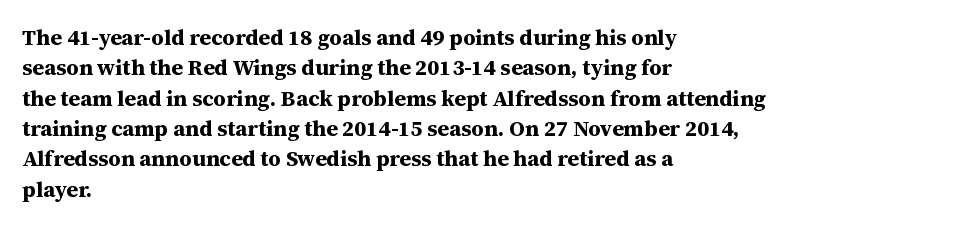
The image shows 22 px bold type, upright; set left-aligned, normal line spacing (1.38x), normal letter spacing, not underlined.
